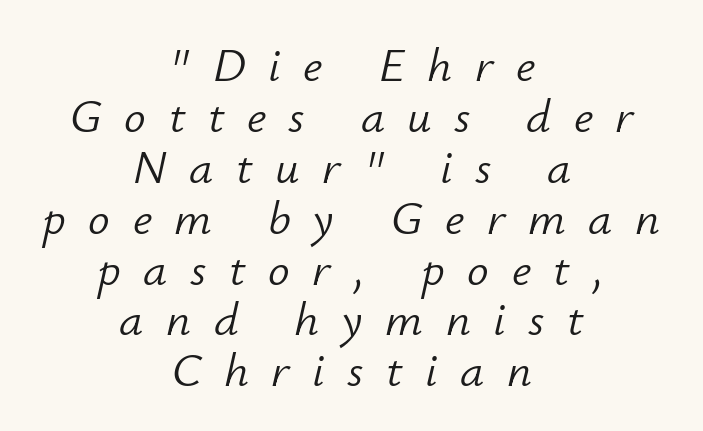
{"italic": "yes", "lean": "right", "slant_degrees": 12, "bold": "no", "weight": "light", "width": "normal", "stroke_contrast": "low", "x_height": "small", "monospaced": "no", "underline": "no", "align": "center", "line_spacing": "tight", "line_spacing_ratio": 1.06, "letter_spacing": "wide", "letter_spacing_em": 0.47, "glyph_px": 48}
